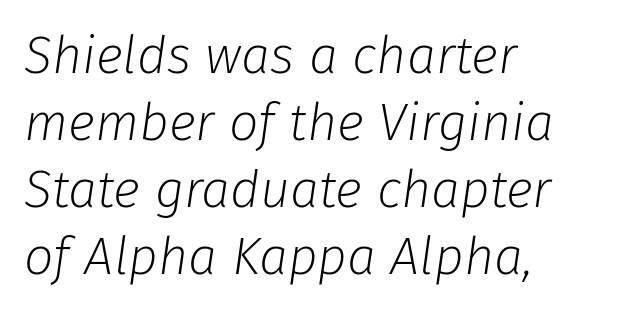
Q: Is the text bold? A: No.
Q: Is the text italic (slanted)? A: Yes, it leans right by about 8 degrees.
Q: Is the text underlined? A: No.
Q: How is the paragraph aligned? A: Left-aligned.
Q: Is the spacing between letters normal or unusually wide? A: Normal.
Q: Is the spacing between lines tight, normal or loose? A: Normal.
Q: Width (condensed, normal, or wide)? A: Normal.
Q: Stroke contrast? A: Low.
Q: x-height? A: Medium.
Q: Monospaced? A: No.
